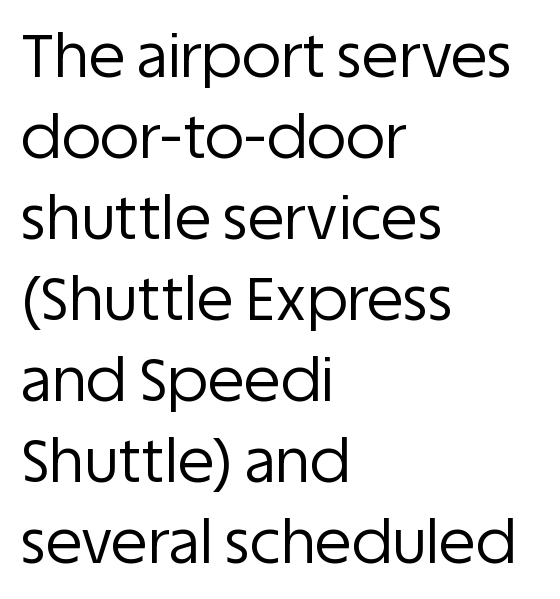
Q: Is the text bold? A: No.
Q: Is the text italic (slanted)? A: No, it is upright.
Q: Is the typeface a serif or a sans-serif typeface? A: Sans-serif.
Q: Is the text underlined? A: No.
Q: How is the paragraph aligned? A: Left-aligned.
Q: Is the spacing between letters normal or unusually wide? A: Normal.
Q: Is the spacing between lines tight, normal or loose? A: Normal.
Q: Width (condensed, normal, or wide)? A: Normal.
Q: Stroke contrast? A: Low.
Q: x-height? A: Large.
Q: Monospaced? A: No.
